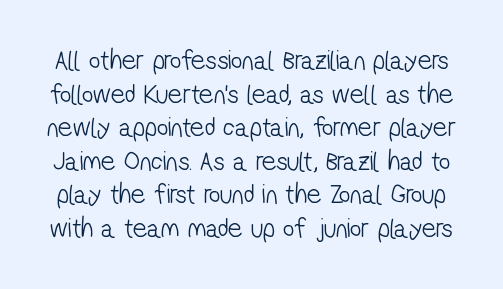
The image shows 28 px light, condensed sans-serif type; set line spacing 1.2x, normal letter spacing, not underlined; low stroke contrast and a medium x-height.
